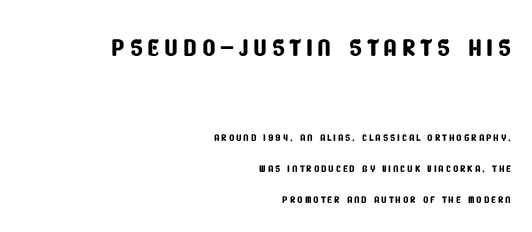
The image shows 35 px condensed sans-serif type; set right-aligned, loose line spacing (2.23x), not underlined; the first (top) block is 2.5x larger; low stroke contrast and a large x-height.
